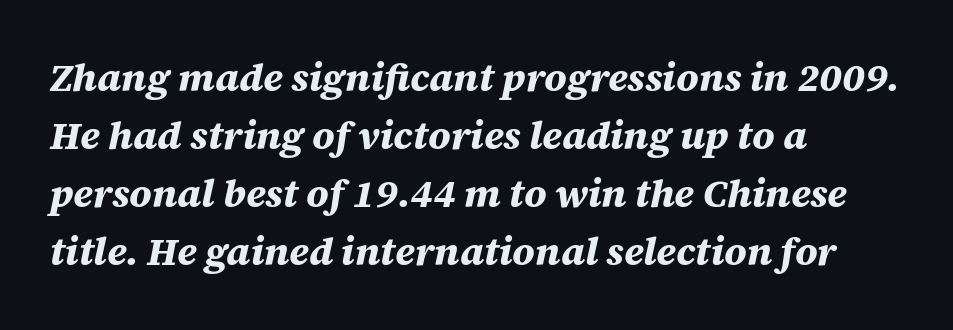
Q: Is the text bold? A: Yes.
Q: Is the text italic (slanted)? A: Yes, it leans right by about 12 degrees.
Q: Is the text underlined? A: No.
Q: How is the paragraph aligned? A: Left-aligned.
Q: Is the spacing between letters normal or unusually wide? A: Normal.
Q: Is the spacing between lines tight, normal or loose? A: Normal.
Q: Width (condensed, normal, or wide)? A: Normal.
Q: Stroke contrast? A: Medium.
Q: x-height? A: Large.
Q: Monospaced? A: No.
